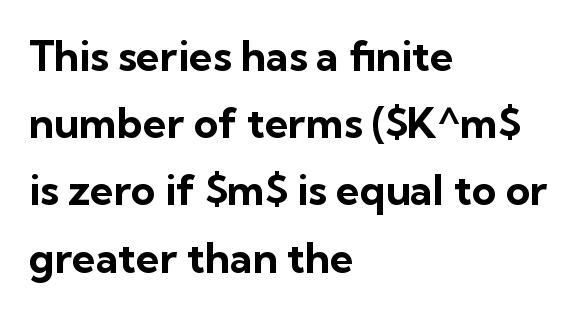
Q: Is the text bold? A: Yes.
Q: Is the text italic (slanted)? A: No, it is upright.
Q: Is the typeface a serif or a sans-serif typeface? A: Sans-serif.
Q: Is the text underlined? A: No.
Q: How is the paragraph aligned? A: Left-aligned.
Q: Is the spacing between letters normal or unusually wide? A: Normal.
Q: Is the spacing between lines tight, normal or loose? A: Normal.
Q: Width (condensed, normal, or wide)? A: Normal.
Q: Stroke contrast? A: Low.
Q: x-height? A: Medium.
Q: Monospaced? A: No.
